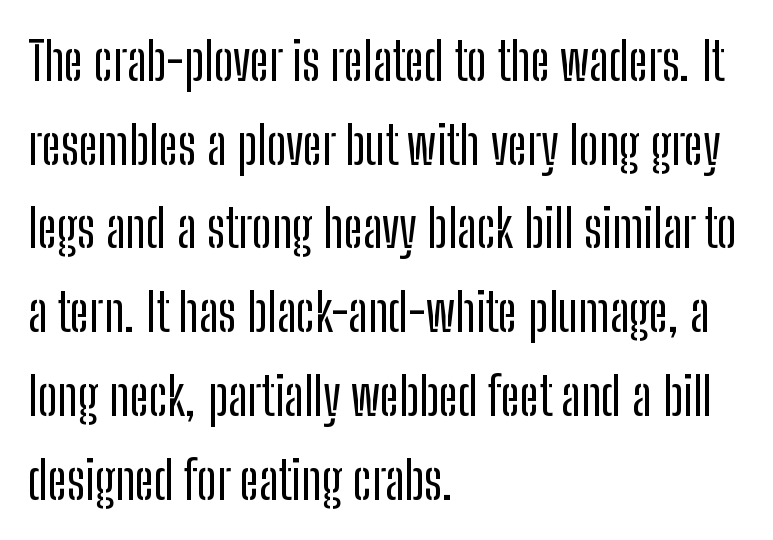
The image shows 53 px condensed sans-serif type, upright; set left-aligned, normal line spacing (1.58x), normal letter spacing, not underlined; low stroke contrast and a medium x-height.
